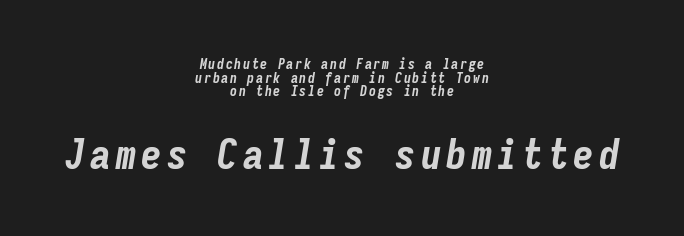
Q: Is the text bold? A: Yes.
Q: Is the text italic (slanted)? A: Yes, it leans right by about 9 degrees.
Q: Is the text underlined? A: No.
Q: How is the paragraph aligned? A: Centered.
Q: Is the spacing between lines tight, normal or loose? A: Tight.
Q: Which block of text is set in a larger size, the first (top) or the second (bottom)? A: The second (bottom) one.
Q: Width (condensed, normal, or wide)? A: Condensed.
Q: Stroke contrast? A: Low.
Q: x-height? A: Medium.
Q: Monospaced? A: Yes.
